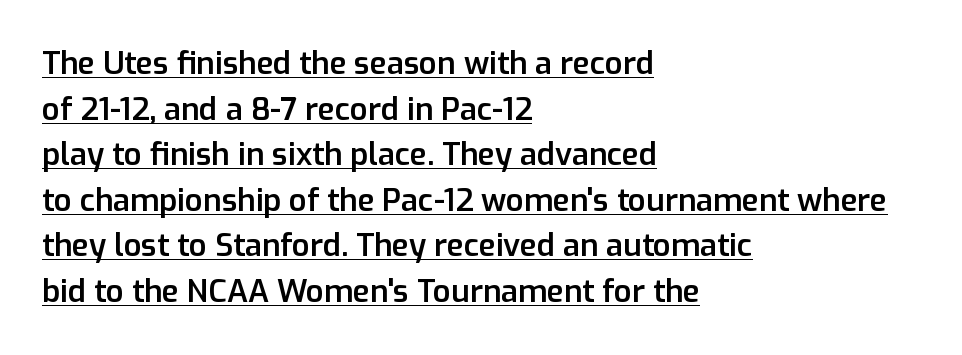
{"serif": "no", "italic": "no", "bold": "semi", "weight": "semibold", "width": "normal", "stroke_contrast": "low", "x_height": "medium", "monospaced": "no", "underline": "yes", "align": "left", "line_spacing": "normal", "line_spacing_ratio": 1.47, "letter_spacing": "normal", "letter_spacing_em": 0.0, "glyph_px": 31}
